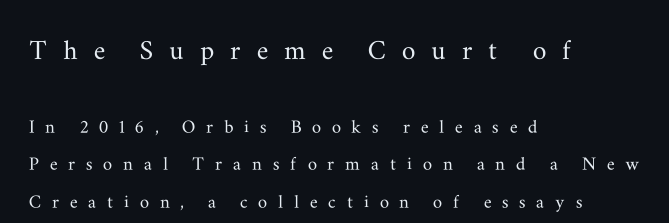
Q: Is the text italic (slanted)? A: No, it is upright.
Q: Is the typeface a serif or a sans-serif typeface? A: Serif.
Q: Is the text underlined? A: No.
Q: How is the paragraph aligned? A: Left-aligned.
Q: Is the spacing between letters normal or unusually wide? A: Unusually wide.
Q: Is the spacing between lines tight, normal or loose? A: Normal.
Q: Which block of text is set in a larger size, the first (top) or the second (bottom)? A: The first (top) one.
Q: Width (condensed, normal, or wide)? A: Wide.
Q: Stroke contrast? A: Medium.
Q: x-height? A: Small.
Q: Monospaced? A: No.
